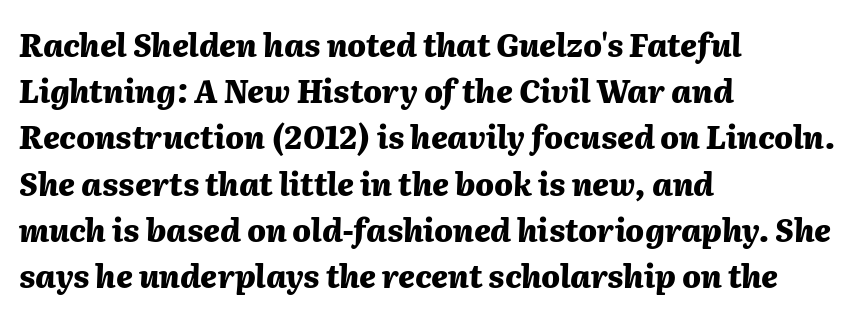
Q: Is the text bold? A: Yes.
Q: Is the text italic (slanted)? A: Yes, it leans right by about 2 degrees.
Q: Is the text underlined? A: No.
Q: How is the paragraph aligned? A: Left-aligned.
Q: Is the spacing between letters normal or unusually wide? A: Normal.
Q: Is the spacing between lines tight, normal or loose? A: Normal.
Q: Width (condensed, normal, or wide)? A: Normal.
Q: Stroke contrast? A: Medium.
Q: x-height? A: Medium.
Q: Monospaced? A: No.
